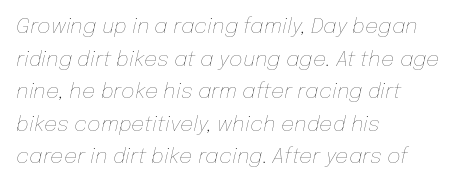
{"italic": "yes", "lean": "right", "slant_degrees": 12, "bold": "no", "underline": "no", "align": "left", "line_spacing": "normal", "line_spacing_ratio": 1.55, "letter_spacing": "normal", "letter_spacing_em": 0.0, "glyph_px": 21}
